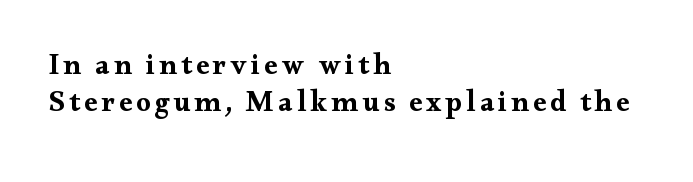
Q: Is the text bold? A: Yes.
Q: Is the text italic (slanted)? A: No, it is upright.
Q: Is the typeface a serif or a sans-serif typeface? A: Serif.
Q: Is the text underlined? A: No.
Q: How is the paragraph aligned? A: Left-aligned.
Q: Is the spacing between lines tight, normal or loose? A: Normal.
Q: Width (condensed, normal, or wide)? A: Wide.
Q: Stroke contrast? A: Medium.
Q: x-height? A: Small.
Q: Monospaced? A: No.
